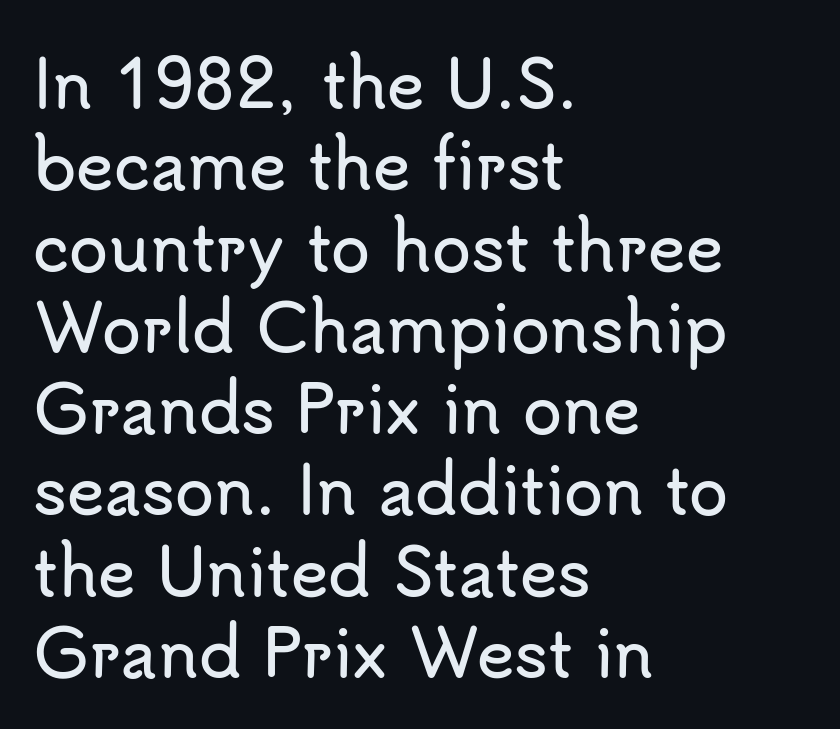
These lines are rendered in a variable-pitch font. The lettering stays uniformly vertical, giving the passage a roman look. Each line starts at the same left margin while the right side varies. Honestly, the letter spacing is just normal — you wouldn't notice it.
